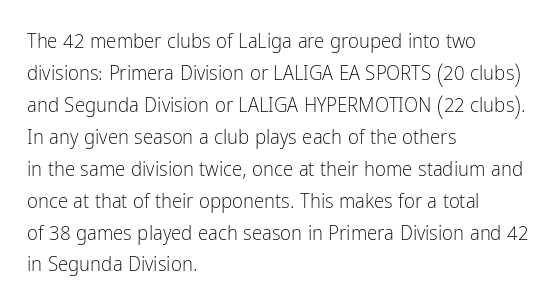
The image shows 21 px text type, upright; set left-aligned, normal line spacing (1.52x), normal letter spacing, not underlined.
